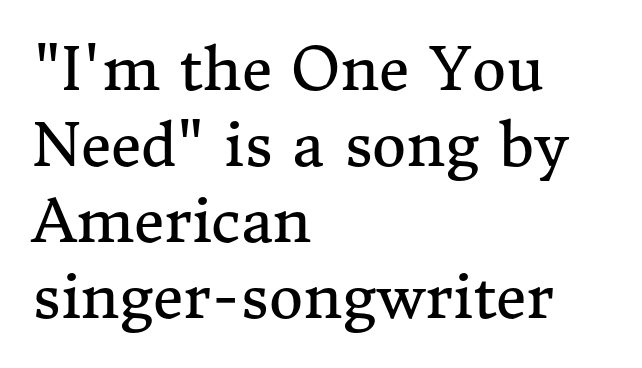
Q: Is the text bold? A: No.
Q: Is the text italic (slanted)? A: No, it is upright.
Q: Is the typeface a serif or a sans-serif typeface? A: Serif.
Q: Is the text underlined? A: No.
Q: How is the paragraph aligned? A: Left-aligned.
Q: Is the spacing between letters normal or unusually wide? A: Normal.
Q: Is the spacing between lines tight, normal or loose? A: Normal.
Q: Width (condensed, normal, or wide)? A: Normal.
Q: Stroke contrast? A: Medium.
Q: x-height? A: Medium.
Q: Monospaced? A: No.
